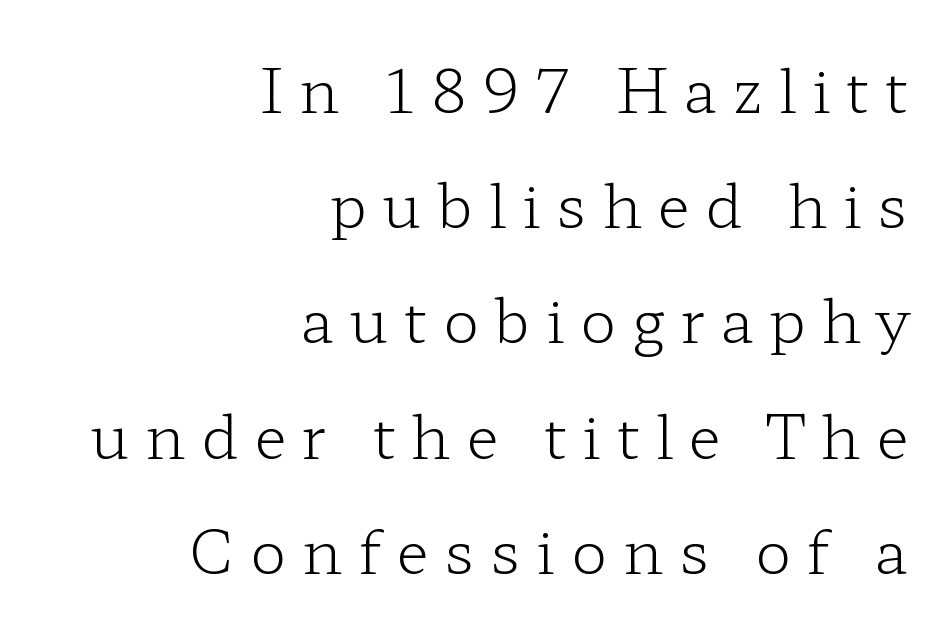
{"serif": "yes", "italic": "no", "bold": "no", "weight": "light", "width": "wide", "stroke_contrast": "low", "x_height": "medium", "monospaced": "no", "underline": "no", "align": "right", "line_spacing": "loose", "line_spacing_ratio": 1.92, "letter_spacing": "wide", "letter_spacing_em": 0.26, "glyph_px": 60}
